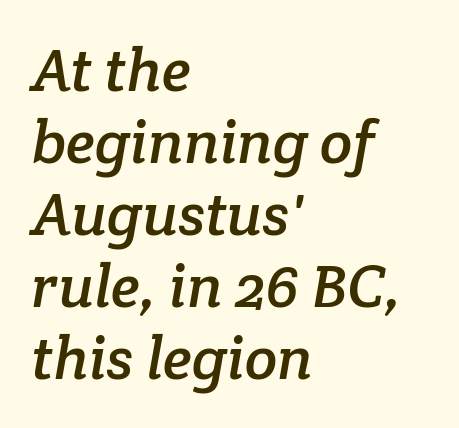
The image shows 60 px serif type; set left-aligned, line spacing 1.2x, normal letter spacing, not underlined; low stroke contrast and a medium x-height.
